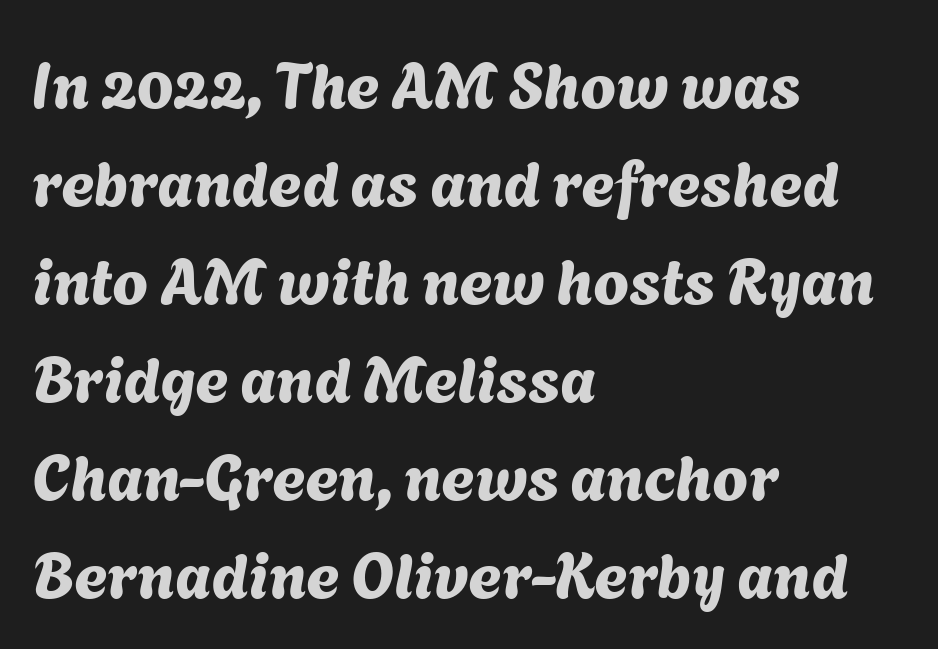
Q: Is the typeface a serif or a sans-serif typeface? A: Sans-serif.
Q: Is the text underlined? A: No.
Q: How is the paragraph aligned? A: Left-aligned.
Q: Is the spacing between letters normal or unusually wide? A: Normal.
Q: Is the spacing between lines tight, normal or loose? A: Normal.
Q: Width (condensed, normal, or wide)? A: Normal.
Q: Stroke contrast? A: Medium.
Q: x-height? A: Medium.
Q: Monospaced? A: No.
